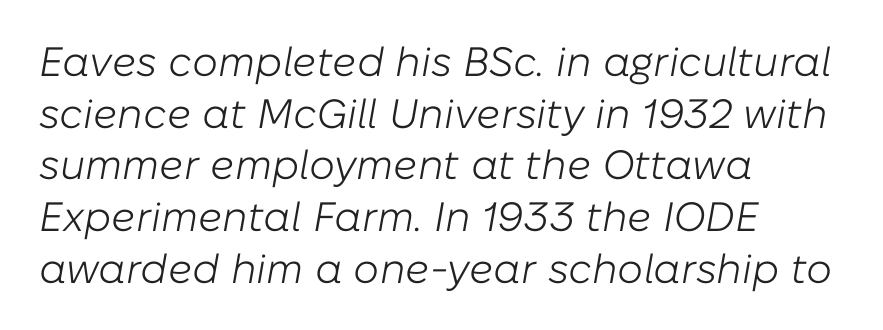
{"italic": "yes", "lean": "right", "slant_degrees": 10, "bold": "no", "weight": "light", "width": "normal", "stroke_contrast": "low", "x_height": "medium", "monospaced": "no", "underline": "no", "align": "left", "line_spacing": "normal", "line_spacing_ratio": 1.26, "letter_spacing": "normal", "letter_spacing_em": 0.0, "glyph_px": 41}
